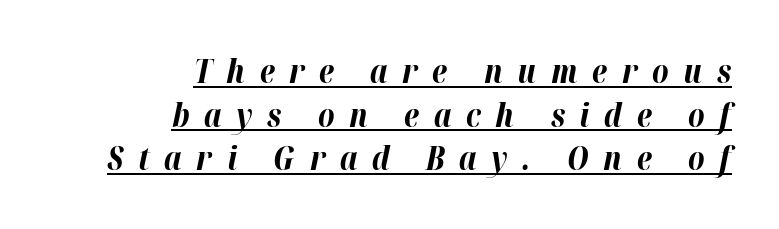
Is this a fixed-width face? No — the glyphs have proportional, varying widths. The tracking jumps out immediately: characters are airy and widely separated. Each new line begins a customary step beneath the previous one. A flush-right, rag-left setting is used for this passage. The specimen reads as italic at a glance. Each glyph is drawn with heavy, bold strokes.
